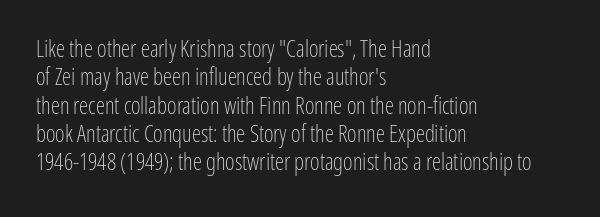
The image shows 23 px text type, upright; set left-aligned, line spacing 1.23x, normal letter spacing, not underlined.
